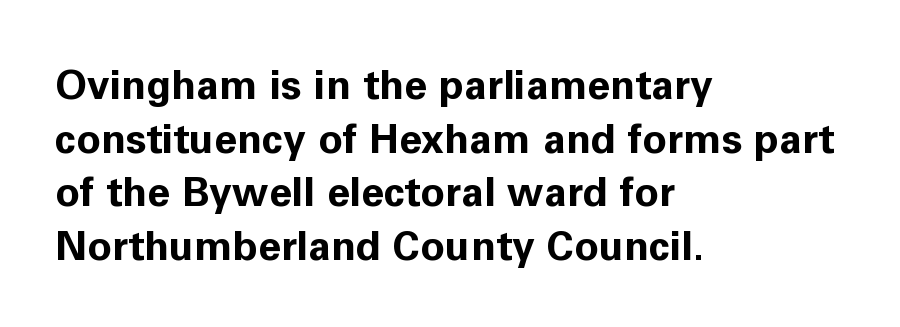
Q: Is the text bold? A: Yes.
Q: Is the text italic (slanted)? A: No, it is upright.
Q: Is the typeface a serif or a sans-serif typeface? A: Sans-serif.
Q: Is the text underlined? A: No.
Q: How is the paragraph aligned? A: Left-aligned.
Q: Is the spacing between letters normal or unusually wide? A: Normal.
Q: Is the spacing between lines tight, normal or loose? A: Normal.
Q: Width (condensed, normal, or wide)? A: Normal.
Q: Stroke contrast? A: Low.
Q: x-height? A: Medium.
Q: Monospaced? A: No.
